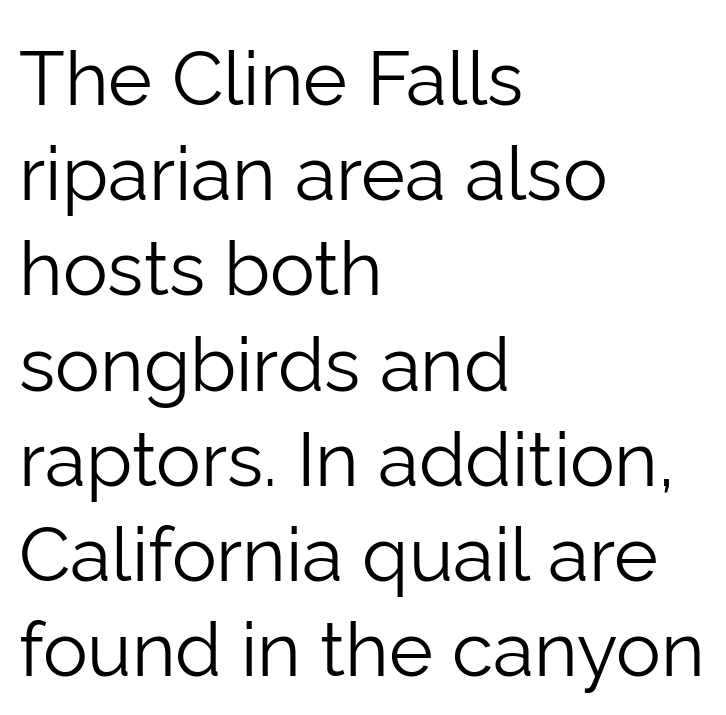
{"serif": "no", "italic": "no", "bold": "no", "weight": "light", "width": "normal", "stroke_contrast": "low", "x_height": "medium", "monospaced": "no", "underline": "no", "align": "left", "line_spacing": "normal", "line_spacing_ratio": 1.27, "letter_spacing": "normal", "letter_spacing_em": 0.0, "glyph_px": 75}
